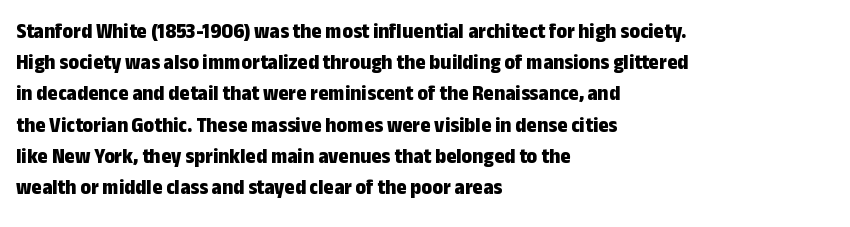
{"italic": "no", "bold": "yes", "underline": "no", "align": "left", "line_spacing": "normal", "line_spacing_ratio": 1.42, "letter_spacing": "normal", "letter_spacing_em": 0.0, "glyph_px": 22}
